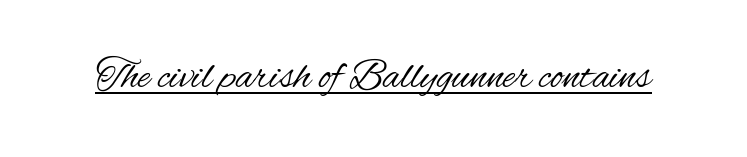
Each letter keeps its own natural width here, so spacing adapts to shape. Examine the stroke ends and you'll find no serifs. Standard letterfit; no display-style spreading of the glyphs. Is the type heavy? It reads as light-to-regular instead.
